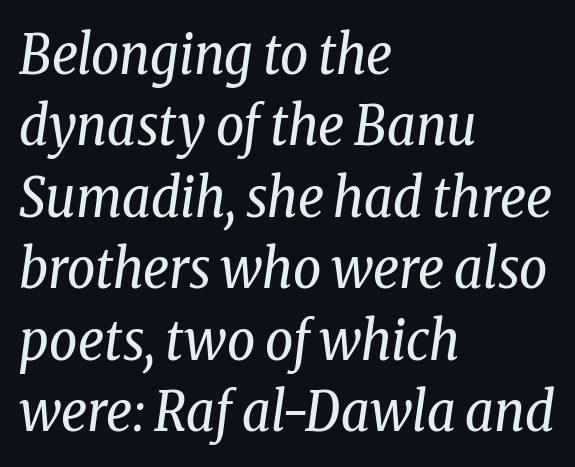
The image shows 55 px regular-weight, condensed serif type, italic (leaning right); set left-aligned, normal line spacing (1.3x), normal letter spacing, not underlined; low stroke contrast and a medium x-height.
